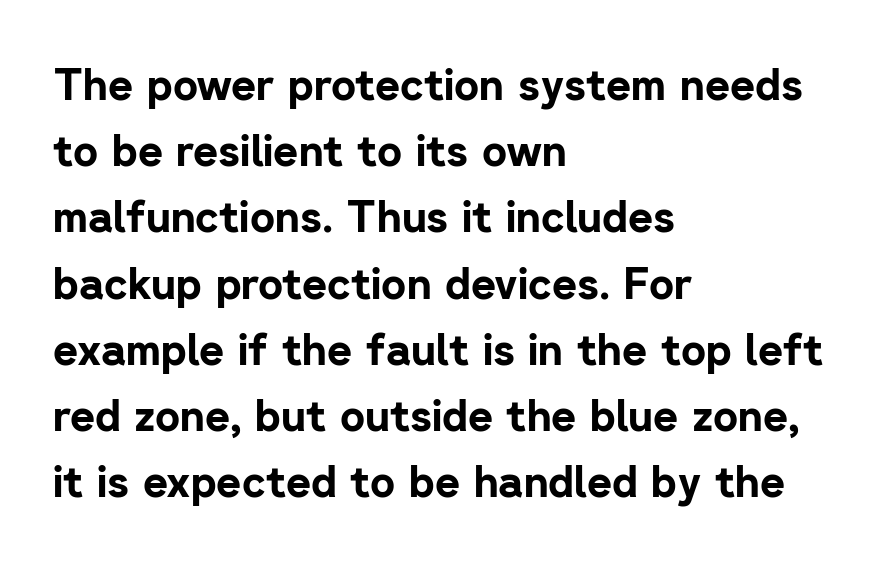
{"serif": "no", "italic": "no", "bold": "yes", "weight": "bold", "width": "normal", "stroke_contrast": "low", "x_height": "medium", "monospaced": "no", "underline": "no", "align": "left", "line_spacing": "normal", "line_spacing_ratio": 1.54, "letter_spacing": "normal", "letter_spacing_em": 0.0, "glyph_px": 43}
